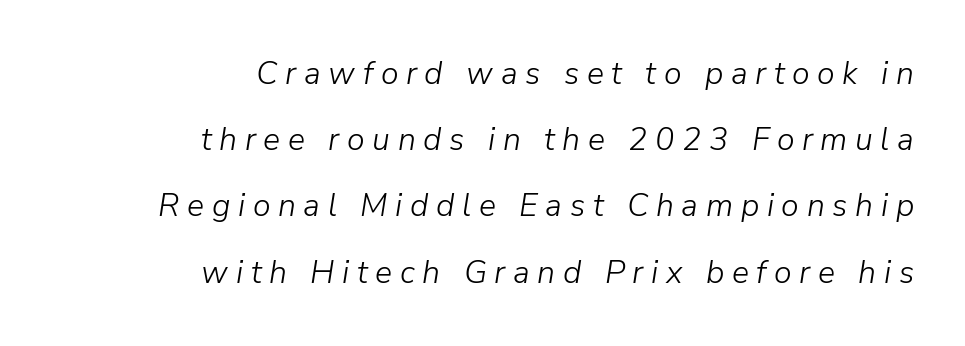
The image shows 32 px light type, italic (leaning right); set right-aligned, loose line spacing (2.07x), unusually wide letter spacing (+0.24 em), not underlined; low stroke contrast and a medium x-height.
